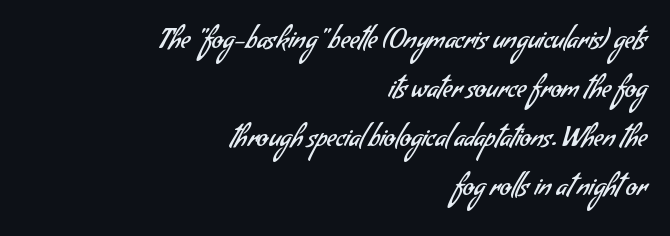
Q: Is the text bold? A: No.
Q: Is the text underlined? A: No.
Q: How is the paragraph aligned? A: Right-aligned.
Q: Is the spacing between letters normal or unusually wide? A: Normal.
